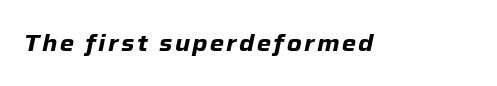
Bold? Absolutely — the strokes are thick and heavy. Rendered with sloped, italic letterforms. The gap between lines stays unmarked.
